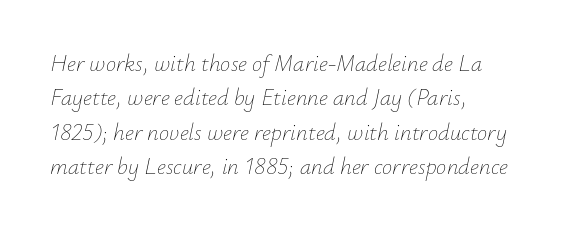
{"italic": "yes", "lean": "right", "slant_degrees": 12, "bold": "no", "underline": "no", "align": "left", "line_spacing": "normal", "line_spacing_ratio": 1.5, "letter_spacing": "normal", "letter_spacing_em": 0.0, "glyph_px": 23}
